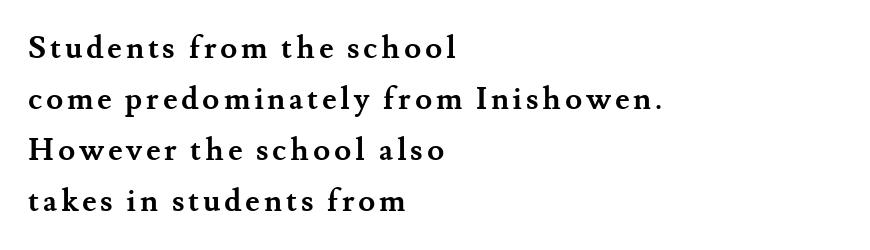
{"serif": "yes", "italic": "no", "bold": "yes", "weight": "semibold", "width": "normal", "stroke_contrast": "medium", "x_height": "small", "monospaced": "no", "underline": "no", "align": "left", "line_spacing": "normal", "line_spacing_ratio": 1.64, "glyph_px": 31}
